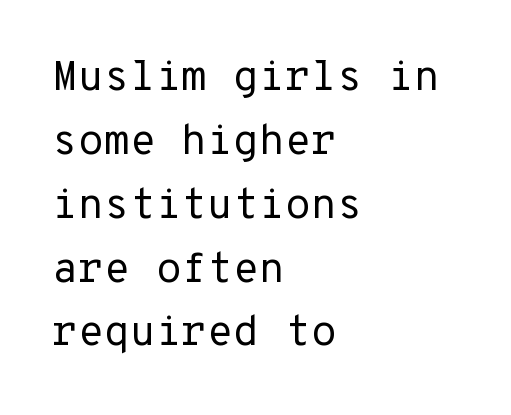
The font's upright variant was chosen for this text. Observe the absence of serifs on each vertical stroke in this sample. One glance says typical: line gaps are just what's usual. Short note: letters normally spaced.
